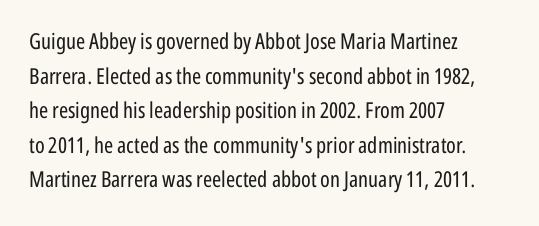
The image shows 22 px text type, upright; set left-aligned, normal line spacing (1.57x), normal letter spacing, not underlined.
